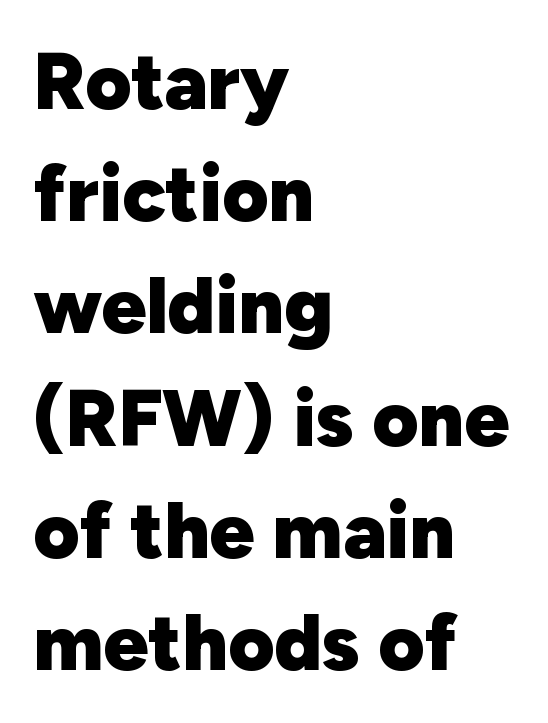
The image shows 79 px heavy sans-serif type, upright; set left-aligned, normal line spacing (1.42x), normal letter spacing, not underlined; low stroke contrast and a medium x-height.
